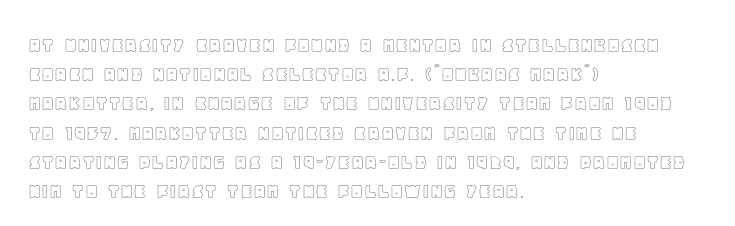
{"italic": "no", "underline": "no", "align": "left", "line_spacing": "normal", "line_spacing_ratio": 1.27, "letter_spacing": "normal", "letter_spacing_em": 0.0, "glyph_px": 23}
